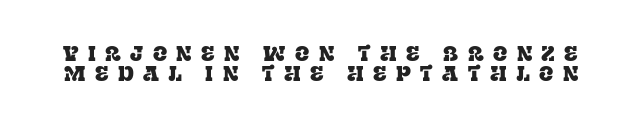
The image shows 21 px text type, upright; set tight line spacing (0.97x), unusually wide letter spacing (+0.45 em), not underlined.
